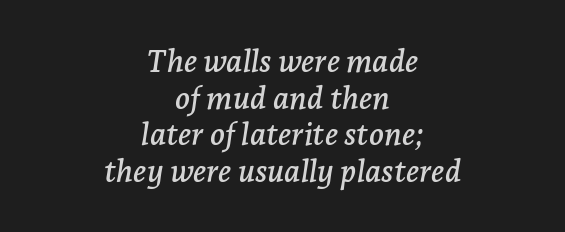
Q: Is the text italic (slanted)? A: Yes, it leans right by about 7 degrees.
Q: Is the typeface a serif or a sans-serif typeface? A: Serif.
Q: Is the text underlined? A: No.
Q: How is the paragraph aligned? A: Centered.
Q: Is the spacing between letters normal or unusually wide? A: Normal.
Q: Width (condensed, normal, or wide)? A: Normal.
Q: Stroke contrast? A: Low.
Q: x-height? A: Medium.
Q: Monospaced? A: No.
